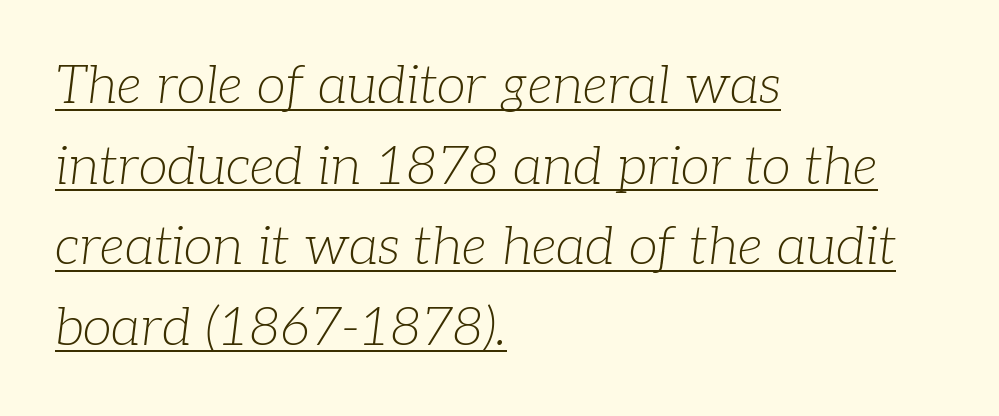
Q: Is the text bold? A: No.
Q: Is the text italic (slanted)? A: Yes, it leans right by about 7 degrees.
Q: Is the typeface a serif or a sans-serif typeface? A: Serif.
Q: Is the text underlined? A: Yes.
Q: How is the paragraph aligned? A: Left-aligned.
Q: Is the spacing between letters normal or unusually wide? A: Normal.
Q: Is the spacing between lines tight, normal or loose? A: Normal.
Q: Width (condensed, normal, or wide)? A: Normal.
Q: Stroke contrast? A: Low.
Q: x-height? A: Medium.
Q: Monospaced? A: No.
